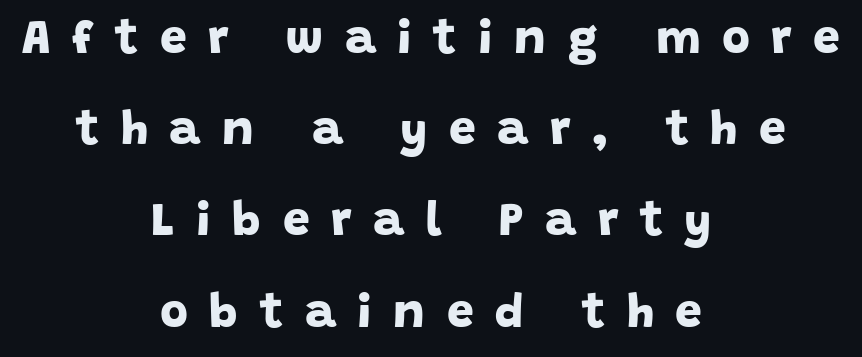
Think of a printed novel: that variable character pitch is what you see here. Leading: increased. Notice how thick the strokes are: this is what a full bold looks like. The space beneath each line is pristine and unruled.
